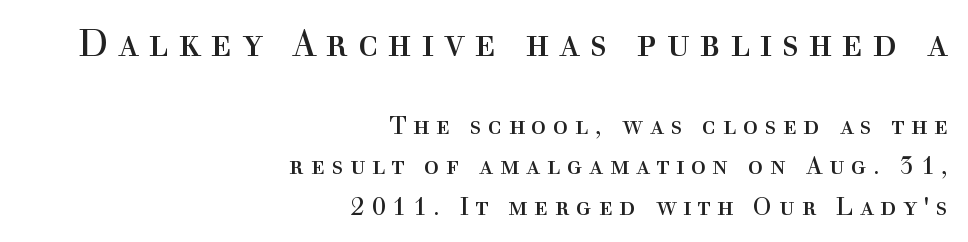
Q: Is the text bold? A: No.
Q: Is the text italic (slanted)? A: No, it is upright.
Q: Is the typeface a serif or a sans-serif typeface? A: Serif.
Q: Is the text underlined? A: No.
Q: How is the paragraph aligned? A: Right-aligned.
Q: Is the spacing between letters normal or unusually wide? A: Unusually wide.
Q: Is the spacing between lines tight, normal or loose? A: Normal.
Q: Which block of text is set in a larger size, the first (top) or the second (bottom)? A: The first (top) one.
Q: Width (condensed, normal, or wide)? A: Normal.
Q: x-height? A: Medium.
Q: Monospaced? A: No.
